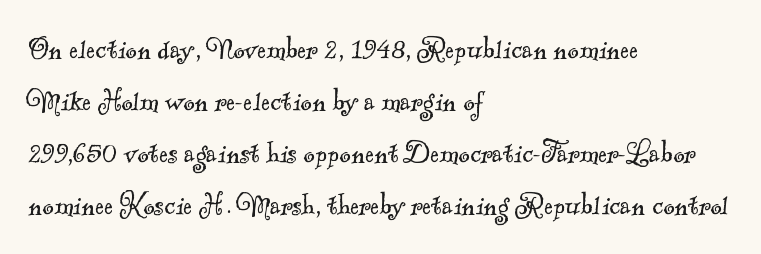
{"serif": "yes", "bold": "no", "weight": "light", "width": "normal", "x_height": "small", "monospaced": "no", "underline": "no", "align": "left", "line_spacing": "normal", "line_spacing_ratio": 1.53, "letter_spacing": "normal", "letter_spacing_em": 0.0, "glyph_px": 34}
